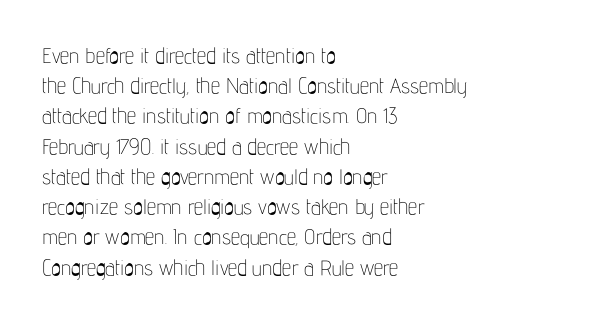
The image shows 21 px text type, upright; set left-aligned, normal line spacing (1.44x), normal letter spacing, not underlined.
